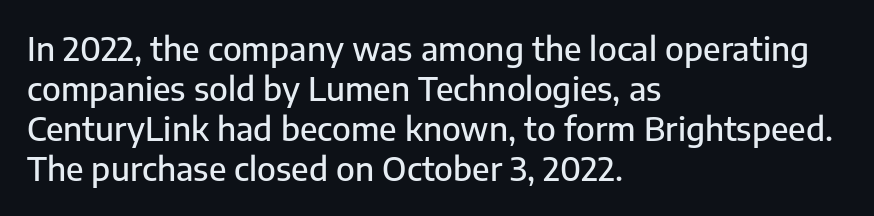
{"serif": "no", "italic": "no", "width": "normal", "stroke_contrast": "low", "x_height": "medium", "monospaced": "no", "underline": "no", "align": "left", "line_spacing_ratio": 1.21, "letter_spacing": "normal", "letter_spacing_em": 0.0, "glyph_px": 33}
